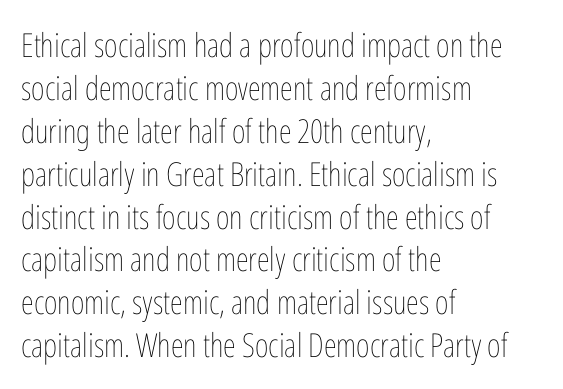
The image shows 33 px thin, condensed type, upright; set left-aligned, normal line spacing (1.3x), normal letter spacing, not underlined; low stroke contrast and a medium x-height.
